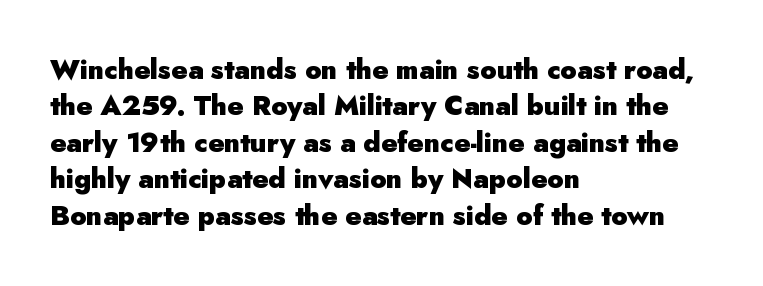
Q: Is the text bold? A: Yes.
Q: Is the text italic (slanted)? A: No, it is upright.
Q: Is the text underlined? A: No.
Q: How is the paragraph aligned? A: Left-aligned.
Q: Is the spacing between letters normal or unusually wide? A: Normal.
Q: Is the spacing between lines tight, normal or loose? A: Normal.
